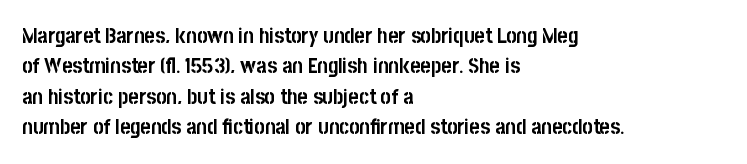
The paragraph shown leans on its left margin. The glyphs have the mass of a bold cut. How are the letters spaced? Ordinarily, with no added tracking. This sample uses an upright cut, with every glyph sitting square on the baseline.
